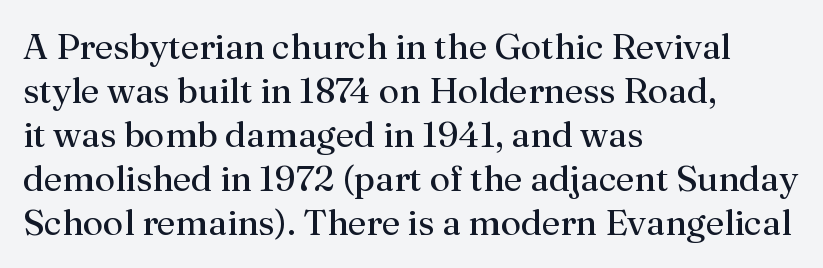
Q: Is the text bold? A: No.
Q: Is the text italic (slanted)? A: No, it is upright.
Q: Is the typeface a serif or a sans-serif typeface? A: Serif.
Q: Is the text underlined? A: No.
Q: How is the paragraph aligned? A: Left-aligned.
Q: Is the spacing between letters normal or unusually wide? A: Normal.
Q: Width (condensed, normal, or wide)? A: Normal.
Q: Stroke contrast? A: Medium.
Q: x-height? A: Medium.
Q: Monospaced? A: No.
